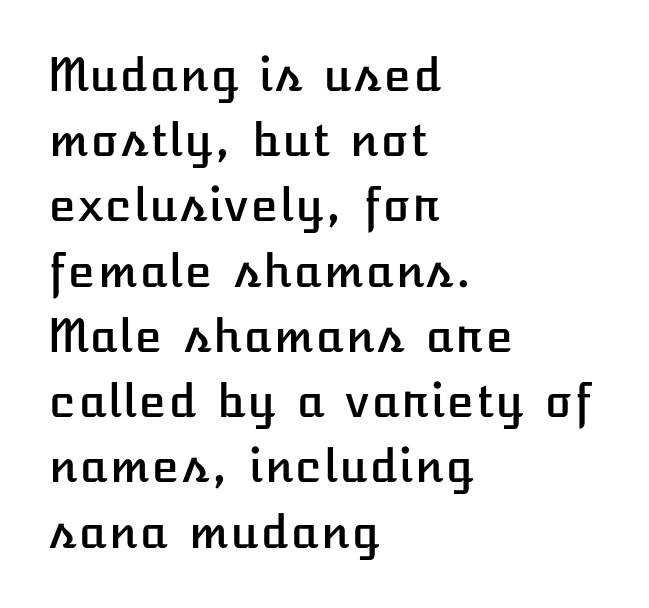
Q: Is the text italic (slanted)? A: No, it is upright.
Q: Is the text underlined? A: No.
Q: How is the paragraph aligned? A: Left-aligned.
Q: Is the spacing between letters normal or unusually wide? A: Normal.
Q: Is the spacing between lines tight, normal or loose? A: Normal.
Q: Width (condensed, normal, or wide)? A: Normal.
Q: Stroke contrast? A: Low.
Q: x-height? A: Medium.
